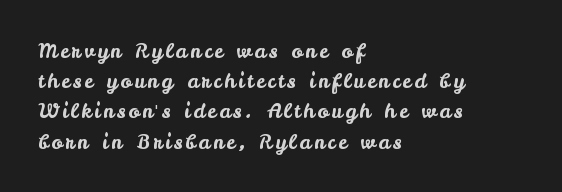
Q: Is the text italic (slanted)? A: Yes.
Q: Is the text underlined? A: No.
Q: How is the paragraph aligned? A: Left-aligned.
Q: Is the spacing between lines tight, normal or loose? A: Normal.
